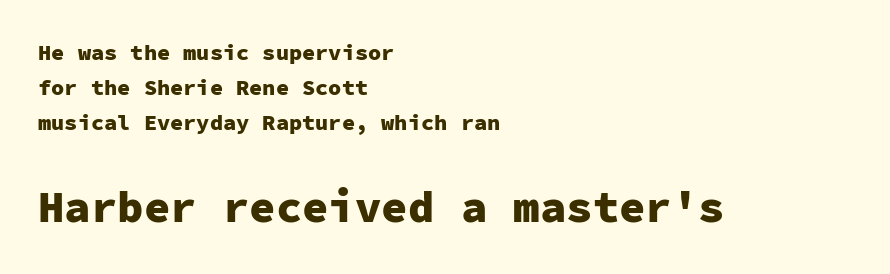
{"serif": "no", "italic": "no", "bold": "yes", "weight": "heavy", "width": "normal", "stroke_contrast": "low", "x_height": "medium", "monospaced": "yes", "underline": "no", "align": "left", "line_spacing": "normal", "line_spacing_ratio": 1.59, "letter_spacing": "normal", "letter_spacing_em": 0.0, "larger_block": "second", "size_ratio": 2.0, "glyph_px": 44}
